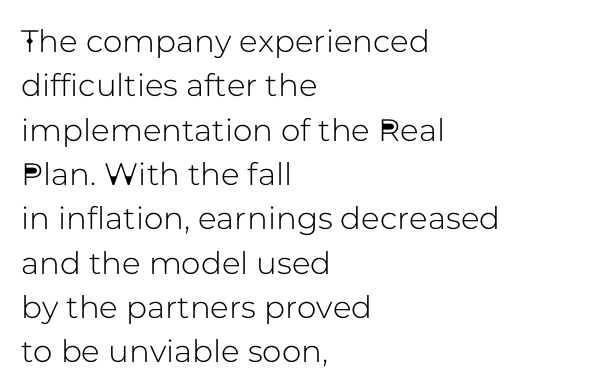
Is the letter spacing exaggerated? No — it looks like the ordinary default. The glyphs are unaccompanied by any horizontal stroke below them. Characters remain perfectly vertical along every line. How would I describe the line gaps? Plain and ordinary.
